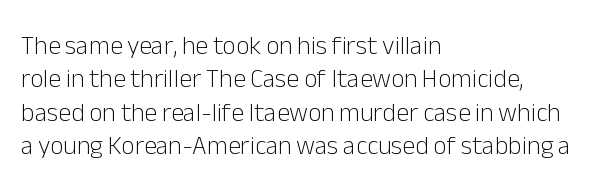
{"italic": "no", "bold": "no", "underline": "no", "align": "left", "line_spacing": "normal", "line_spacing_ratio": 1.28, "letter_spacing": "normal", "letter_spacing_em": 0.0, "glyph_px": 26}
